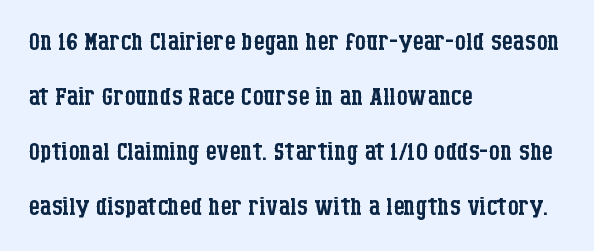
The paragraph shown leans on its left margin. Quick note: not italic, upright. Observe the ordinary spacing: letters are neighbours, not strangers. Proportional: the letters do not fall into vertical columns. How would I describe the line gaps? Plain and ordinary.
